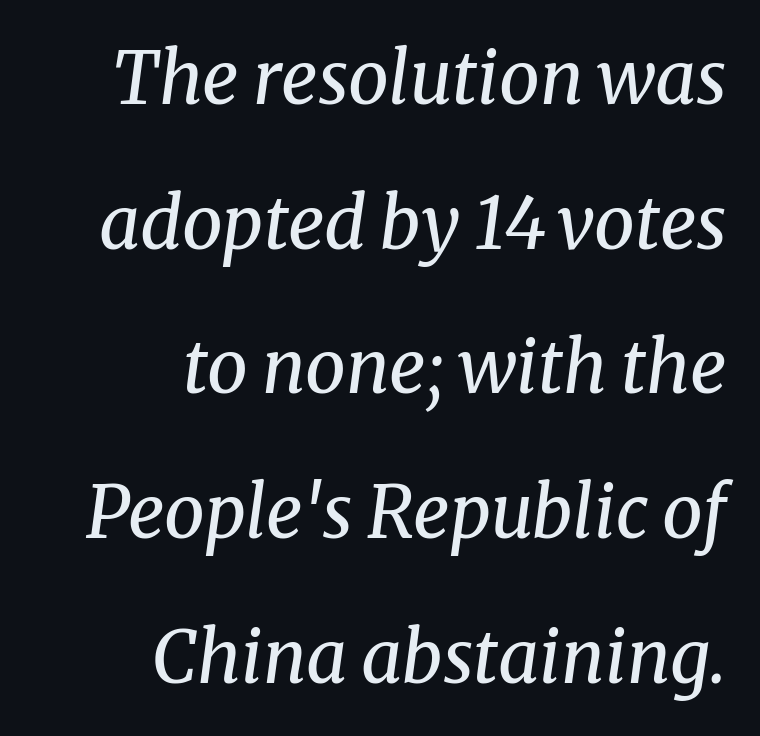
The image shows 72 px regular-weight serif type, italic (leaning right); set right-aligned, loose line spacing (2.01x), normal letter spacing, not underlined; medium stroke contrast and a medium x-height.
